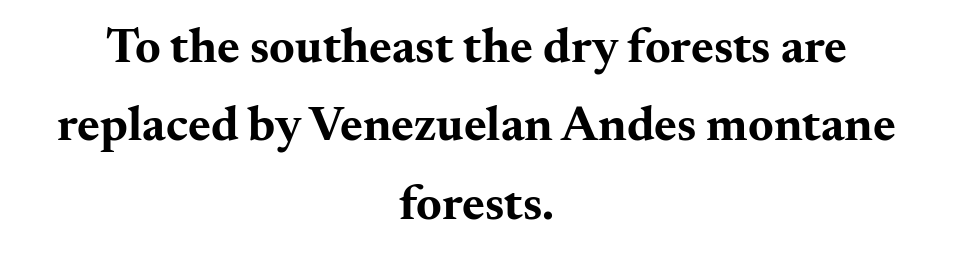
{"serif": "yes", "italic": "no", "bold": "yes", "weight": "bold", "width": "wide", "stroke_contrast": "medium", "x_height": "small", "monospaced": "no", "underline": "no", "align": "center", "line_spacing": "normal", "line_spacing_ratio": 1.6, "letter_spacing": "normal", "letter_spacing_em": 0.0, "glyph_px": 49}
